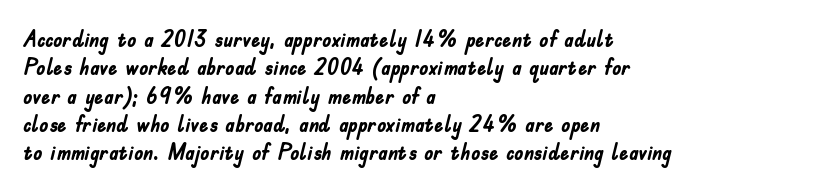
The image shows 23 px bold type; set left-aligned, line spacing 1.23x, normal letter spacing, not underlined.
